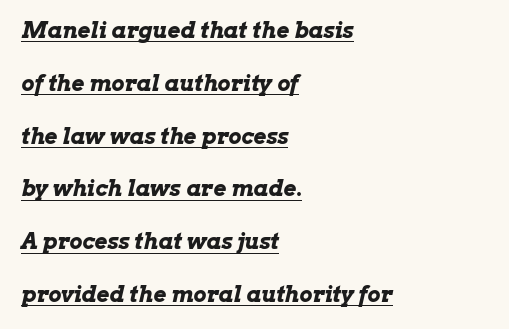
Q: Is the text bold? A: Yes.
Q: Is the text italic (slanted)? A: Yes, it leans right by about 13 degrees.
Q: Is the text underlined? A: Yes.
Q: How is the paragraph aligned? A: Left-aligned.
Q: Is the spacing between letters normal or unusually wide? A: Normal.
Q: Is the spacing between lines tight, normal or loose? A: Loose.
